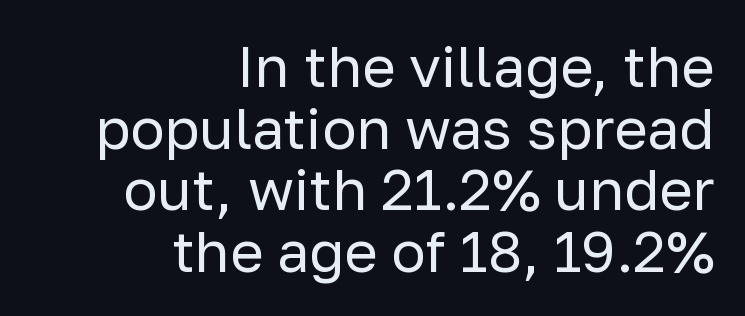
{"serif": "no", "italic": "no", "bold": "no", "weight": "regular", "width": "normal", "stroke_contrast": "low", "x_height": "medium", "monospaced": "no", "underline": "no", "align": "right", "line_spacing": "tight", "line_spacing_ratio": 1.08, "letter_spacing": "normal", "letter_spacing_em": 0.0, "glyph_px": 57}
